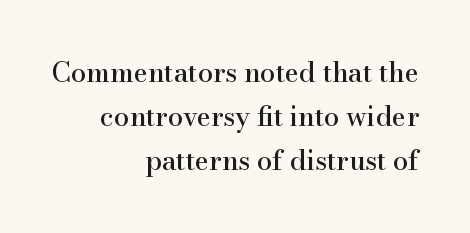
The image shows 27 px text type, upright; set right-aligned, normal line spacing (1.63x), normal letter spacing, not underlined.
